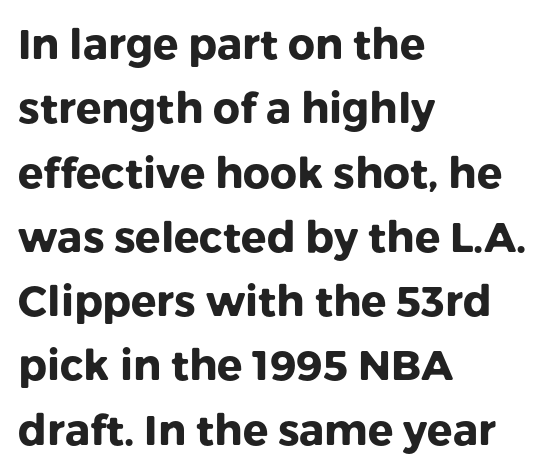
The image shows 42 px heavy sans-serif type, upright; set left-aligned, normal line spacing (1.53x), normal letter spacing, not underlined; low stroke contrast and a medium x-height.
